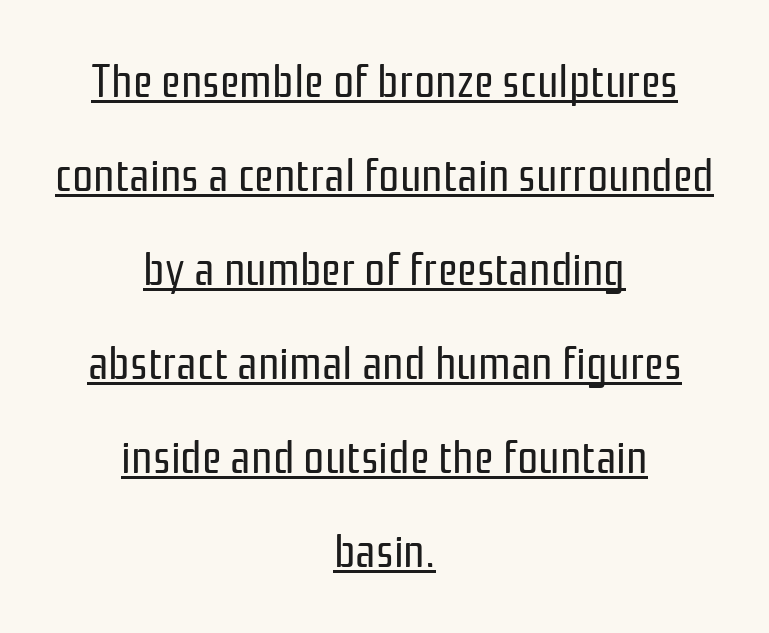
{"serif": "no", "italic": "no", "bold": "no", "weight": "regular", "width": "condensed", "stroke_contrast": "low", "x_height": "medium", "monospaced": "no", "underline": "yes", "align": "center", "line_spacing": "loose", "line_spacing_ratio": 2.0, "letter_spacing": "normal", "letter_spacing_em": 0.0, "glyph_px": 47}
